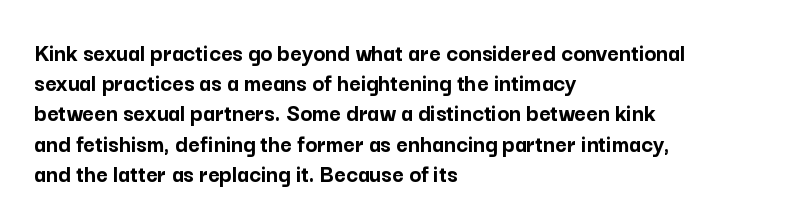
Q: Is the text bold? A: Yes.
Q: Is the text italic (slanted)? A: No, it is upright.
Q: Is the text underlined? A: No.
Q: How is the paragraph aligned? A: Left-aligned.
Q: Is the spacing between letters normal or unusually wide? A: Normal.
